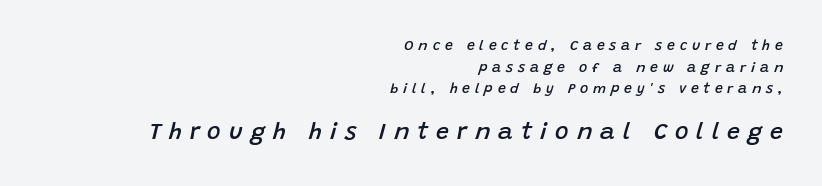
Q: Is the text bold? A: Semi-bold.
Q: Is the text italic (slanted)? A: Yes, it leans right by about 15 degrees.
Q: Is the text underlined? A: No.
Q: How is the paragraph aligned? A: Right-aligned.
Q: Is the spacing between letters normal or unusually wide? A: Unusually wide.
Q: Is the spacing between lines tight, normal or loose? A: Normal.
Q: Which block of text is set in a larger size, the first (top) or the second (bottom)? A: The second (bottom) one.
